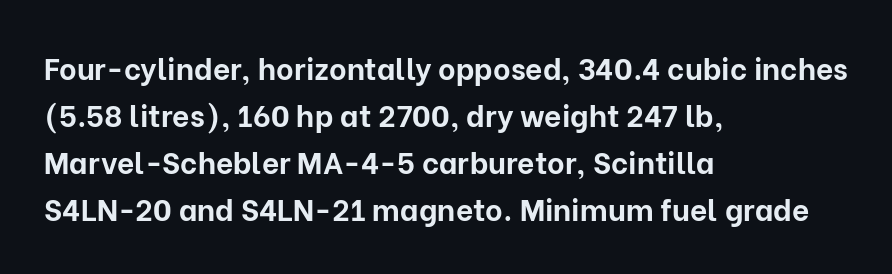
Q: Is the text bold? A: Yes.
Q: Is the text italic (slanted)? A: No, it is upright.
Q: Is the typeface a serif or a sans-serif typeface? A: Sans-serif.
Q: Is the text underlined? A: No.
Q: How is the paragraph aligned? A: Left-aligned.
Q: Is the spacing between letters normal or unusually wide? A: Normal.
Q: Is the spacing between lines tight, normal or loose? A: Normal.
Q: Width (condensed, normal, or wide)? A: Normal.
Q: Stroke contrast? A: Low.
Q: x-height? A: Medium.
Q: Monospaced? A: No.
